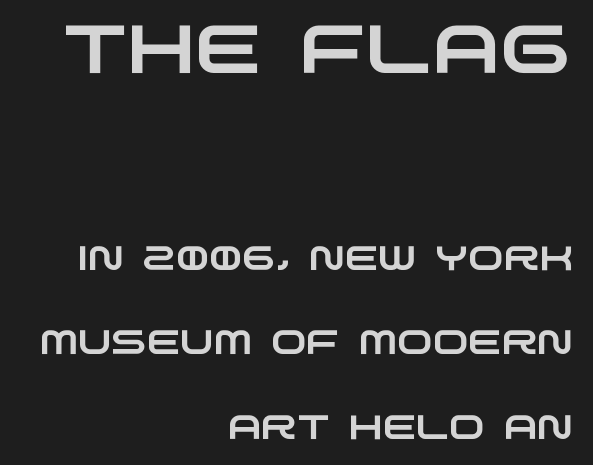
Q: Is the typeface a serif or a sans-serif typeface? A: Sans-serif.
Q: Is the text underlined? A: No.
Q: How is the paragraph aligned? A: Right-aligned.
Q: Is the spacing between letters normal or unusually wide? A: Normal.
Q: Is the spacing between lines tight, normal or loose? A: Loose.
Q: Which block of text is set in a larger size, the first (top) or the second (bottom)? A: The first (top) one.
Q: Width (condensed, normal, or wide)? A: Wide.
Q: Stroke contrast? A: Low.
Q: x-height? A: Large.
Q: Monospaced? A: No.
